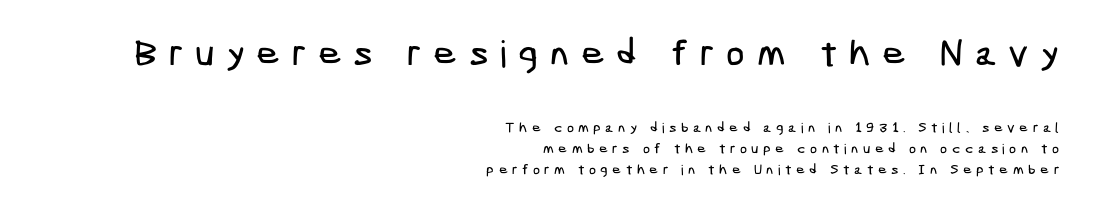
The image shows 37 px condensed sans-serif type; set right-aligned, normal line spacing (1.5x), unusually wide letter spacing (+0.31 em), not underlined; the first (top) block is 2.64x larger; low stroke contrast and a medium x-height.
